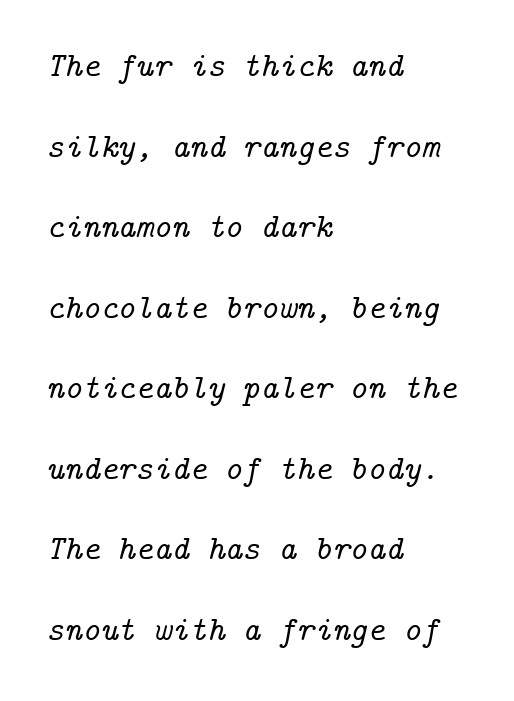
{"serif": "yes", "italic": "yes", "lean": "right", "slant_degrees": 14, "width": "normal", "stroke_contrast": "low", "x_height": "medium", "underline": "no", "align": "left", "line_spacing": "loose", "line_spacing_ratio": 2.37, "letter_spacing": "normal", "letter_spacing_em": 0.0, "glyph_px": 34}
